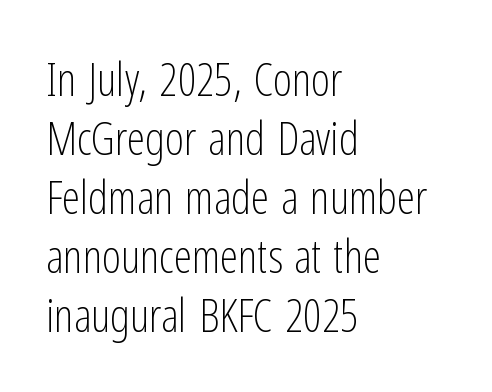
{"serif": "no", "italic": "no", "bold": "no", "weight": "light", "width": "condensed", "stroke_contrast": "low", "x_height": "medium", "monospaced": "no", "underline": "no", "align": "left", "line_spacing": "normal", "line_spacing_ratio": 1.28, "letter_spacing": "normal", "letter_spacing_em": 0.0, "glyph_px": 46}
